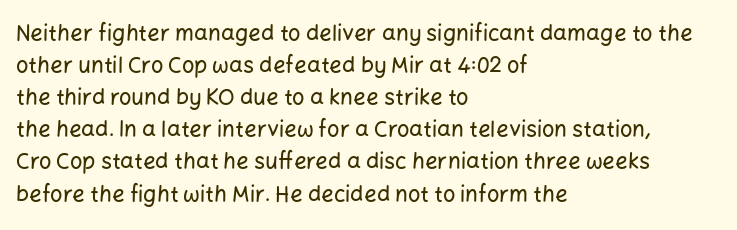
These lines were composed using upright roman letters. If you drew a ruler down the left edge, every line would touch it. In terms of leading, this rendering sits right in the middle. These lines keep a tight, regular rhythm from letter to letter. The glyphs are unaccompanied by any horizontal stroke below them.
